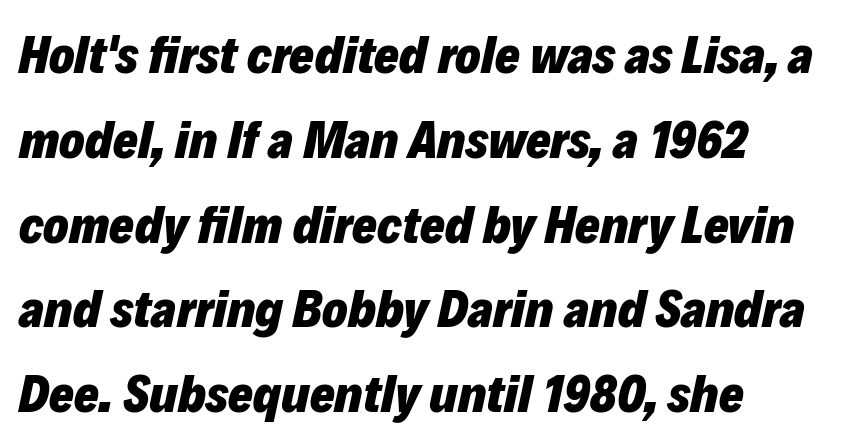
{"italic": "yes", "lean": "right", "slant_degrees": 12, "bold": "yes", "weight": "heavy", "width": "normal", "stroke_contrast": "low", "x_height": "medium", "monospaced": "no", "underline": "no", "align": "left", "line_spacing": "normal", "line_spacing_ratio": 1.6, "letter_spacing": "normal", "letter_spacing_em": 0.0, "glyph_px": 53}
